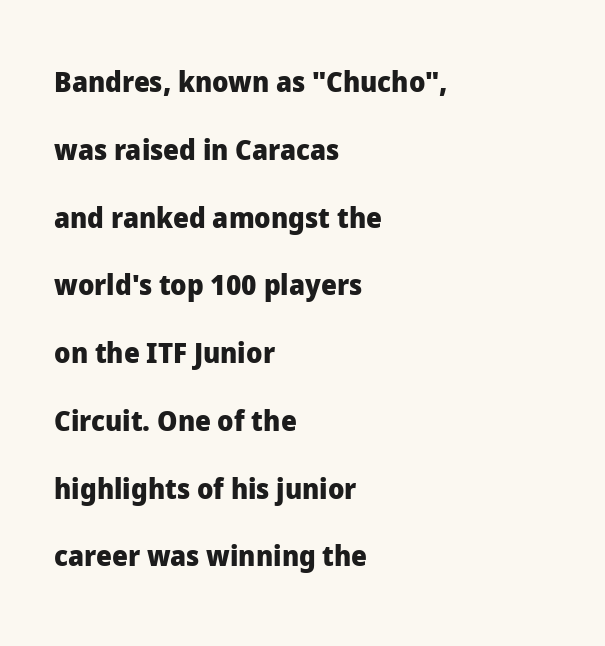
The image shows 28 px heavy sans-serif type, upright; set left-aligned, loose line spacing (2.42x), normal letter spacing, not underlined; low stroke contrast and a medium x-height.
